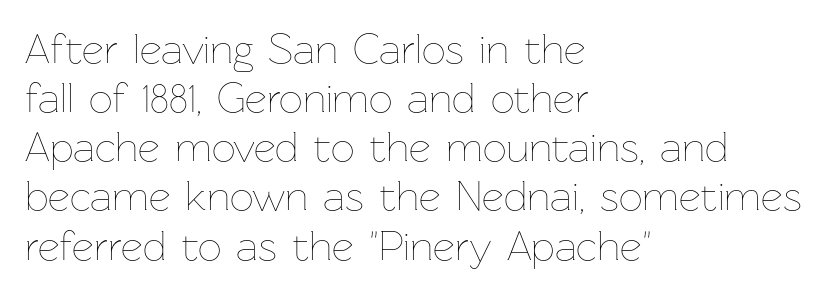
The baseline area is clear. Honestly, the letter spacing is just normal — you wouldn't notice it. Here the designer chose a conventional face with non-uniform glyph widths. Compared with a centered layout, this one pins lines to the left instead. Ordinary non-slanted type is in use. Think standard paragraph weight, or any step lighter than that.
